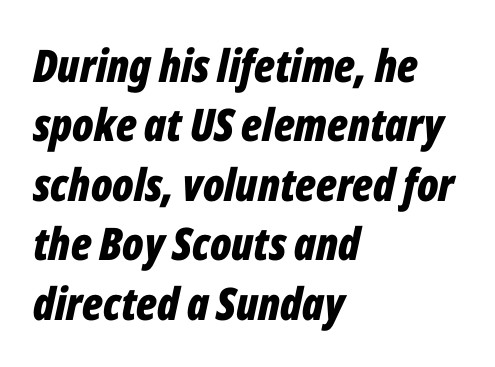
This block has exactly the height ordinary leading produces. Caption: standard tracking, unaltered. Compared with an ordinary text face, these strokes are far heavier — a full bold. Each letter keeps its own natural width here, so spacing adapts to shape. Has an underline been added? It has not. The paragraph shown leans on its left margin.
